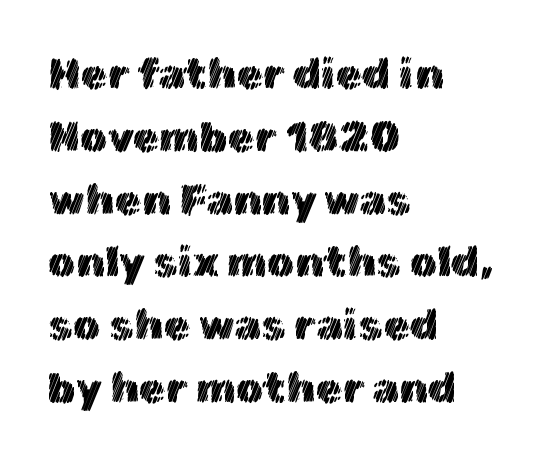
These lines are rendered in a variable-pitch font. Lines of text with bare space underneath. This sample keeps an unexceptional amount of space between lines. Short note: letters normally spaced.
